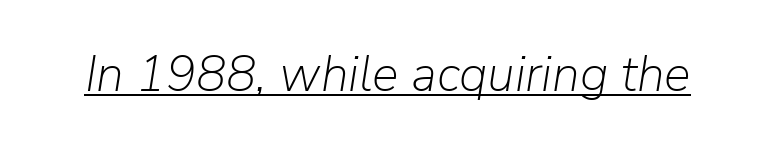
Beneath each row of characters lies a ruled line. Do the characters align in a grid? No, the font is proportional. Glyph-to-glyph distance matches everyday printed text. Does the lettering tilt? It does — this is italic.
